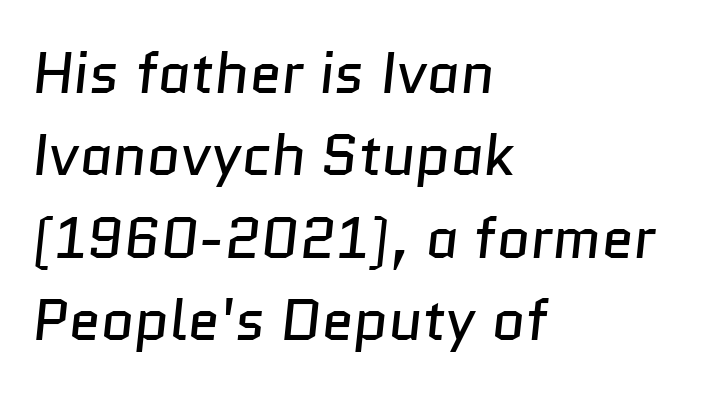
Q: Is the text bold? A: No.
Q: Is the typeface a serif or a sans-serif typeface? A: Sans-serif.
Q: Is the text underlined? A: No.
Q: How is the paragraph aligned? A: Left-aligned.
Q: Is the spacing between letters normal or unusually wide? A: Normal.
Q: Is the spacing between lines tight, normal or loose? A: Normal.
Q: Width (condensed, normal, or wide)? A: Normal.
Q: Stroke contrast? A: Low.
Q: x-height? A: Medium.
Q: Monospaced? A: No.
